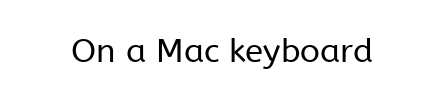
{"serif": "no", "italic": "no", "bold": "no", "weight": "regular", "width": "normal", "stroke_contrast": "low", "x_height": "medium", "monospaced": "no", "underline": "no", "letter_spacing": "normal", "letter_spacing_em": 0.0, "glyph_px": 33}
